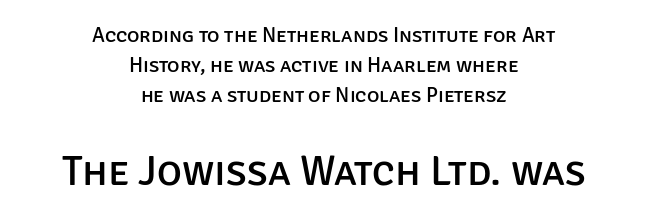
Q: Is the text italic (slanted)? A: No, it is upright.
Q: Is the typeface a serif or a sans-serif typeface? A: Sans-serif.
Q: Is the text underlined? A: No.
Q: How is the paragraph aligned? A: Centered.
Q: Is the spacing between letters normal or unusually wide? A: Normal.
Q: Is the spacing between lines tight, normal or loose? A: Normal.
Q: Which block of text is set in a larger size, the first (top) or the second (bottom)? A: The second (bottom) one.
Q: Width (condensed, normal, or wide)? A: Normal.
Q: Stroke contrast? A: Low.
Q: x-height? A: Large.
Q: Monospaced? A: No.
